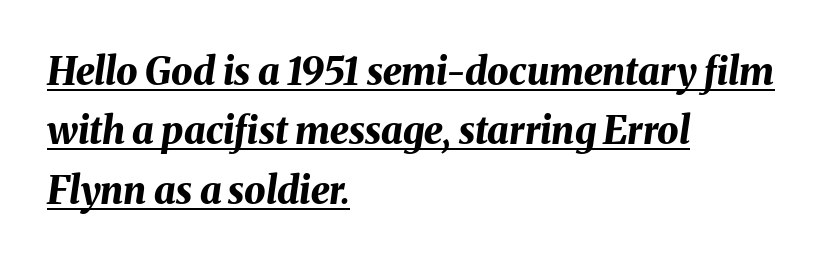
Q: Is the text bold? A: Yes.
Q: Is the text italic (slanted)? A: Yes, it leans right by about 8 degrees.
Q: Is the text underlined? A: Yes.
Q: How is the paragraph aligned? A: Left-aligned.
Q: Is the spacing between letters normal or unusually wide? A: Normal.
Q: Is the spacing between lines tight, normal or loose? A: Normal.
Q: Width (condensed, normal, or wide)? A: Normal.
Q: Stroke contrast? A: Medium.
Q: x-height? A: Medium.
Q: Monospaced? A: No.
